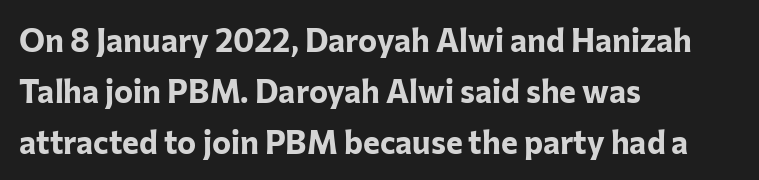
The image shows 32 px bold sans-serif type, upright; set left-aligned, normal line spacing (1.59x), normal letter spacing, not underlined; low stroke contrast and a medium x-height.
